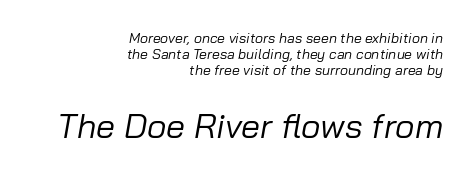
Style check: oblique. Visually the block forms a straight wall on the right and a jagged coastline on the left. The letterforms sit shoulder to shoulder at normal distance. Do the characters align in a grid? No, the font is proportional.
